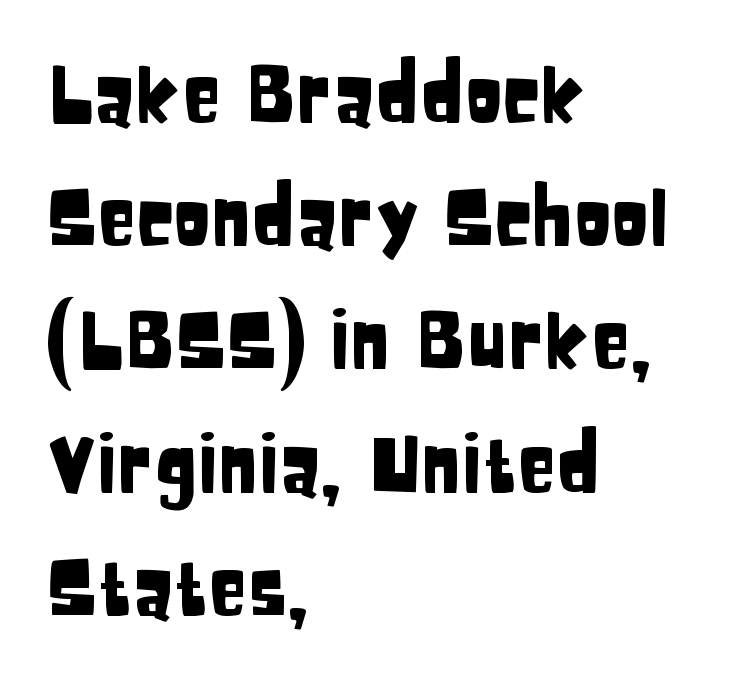
Q: Is the text italic (slanted)? A: No, it is upright.
Q: Is the typeface a serif or a sans-serif typeface? A: Sans-serif.
Q: Is the text underlined? A: No.
Q: How is the paragraph aligned? A: Left-aligned.
Q: Is the spacing between letters normal or unusually wide? A: Normal.
Q: Is the spacing between lines tight, normal or loose? A: Normal.
Q: Width (condensed, normal, or wide)? A: Condensed.
Q: Stroke contrast? A: Low.
Q: x-height? A: Large.
Q: Monospaced? A: No.
